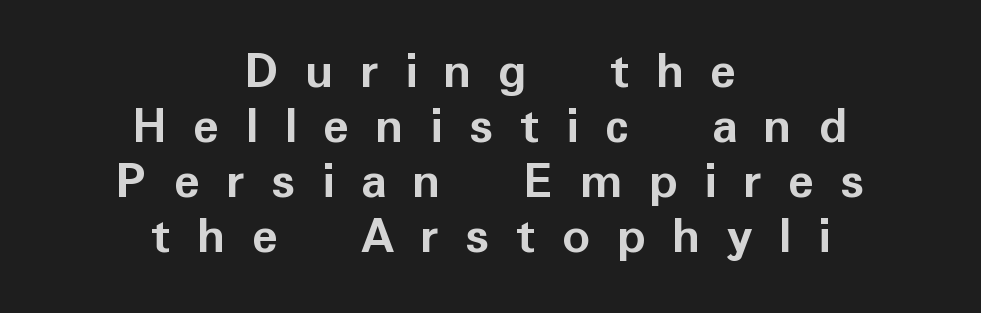
Q: Is the text bold? A: Yes.
Q: Is the text italic (slanted)? A: No, it is upright.
Q: Is the typeface a serif or a sans-serif typeface? A: Sans-serif.
Q: Is the text underlined? A: No.
Q: How is the paragraph aligned? A: Centered.
Q: Is the spacing between letters normal or unusually wide? A: Unusually wide.
Q: Is the spacing between lines tight, normal or loose? A: Tight.
Q: Width (condensed, normal, or wide)? A: Normal.
Q: Stroke contrast? A: Low.
Q: x-height? A: Medium.
Q: Monospaced? A: No.
